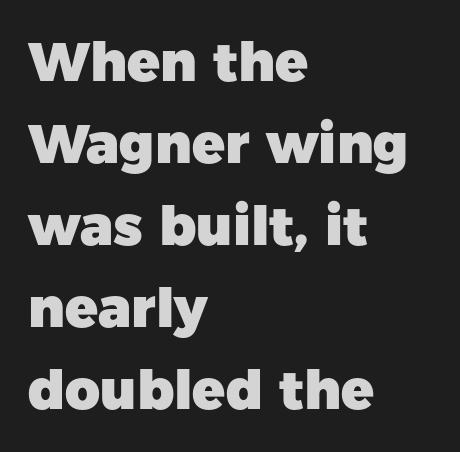
This is roman type, the default non-slanted kind. What's the leading like? Ordinary, nothing unusual. What stands out about the letter spacing? Nothing — it is the standard amount. Check the space under the baseline: it is left empty. In CSS terms this would be text-align: left. Note: no serifs on the glyphs.
